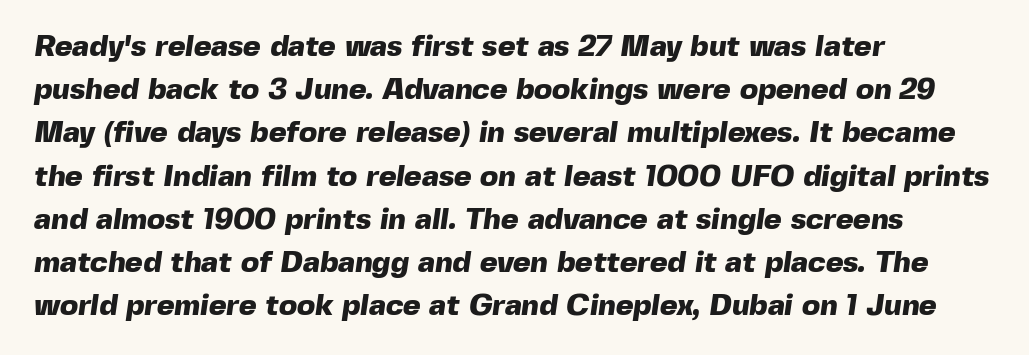
Teacher's note: observe the even left margin — that is flush-left alignment. The characters look thick and weighty, a clear bold. A typesetter would call this proportional, since set widths differ per character. The passage shown has conventional tracking throughout. This is sans-serif lettering, the kind often seen on screens and signage.
